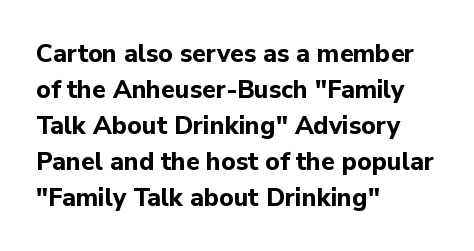
The image shows 25 px bold type, upright; set left-aligned, normal line spacing (1.44x), normal letter spacing, not underlined.
